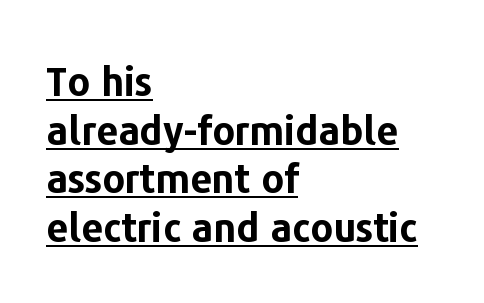
The rows are spaced the way most documents space them. Weight: bold. Compared with typical body copy, the letter spacing here is the same. Descenders here cross a horizontal rule under the line.
